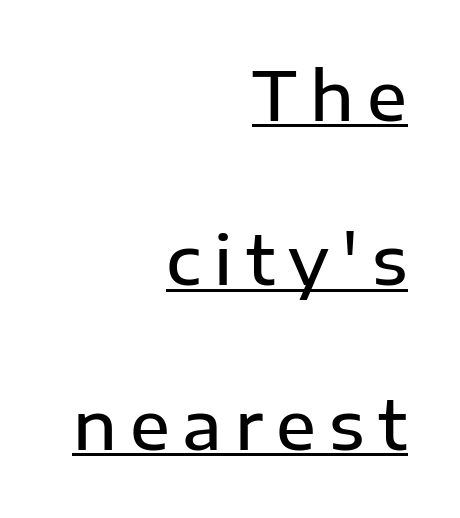
{"serif": "no", "italic": "no", "bold": "semi", "weight": "semibold", "width": "normal", "stroke_contrast": "low", "x_height": "medium", "monospaced": "no", "underline": "yes", "align": "right", "line_spacing": "loose", "line_spacing_ratio": 2.49, "letter_spacing": "wide", "letter_spacing_em": 0.2, "glyph_px": 66}
